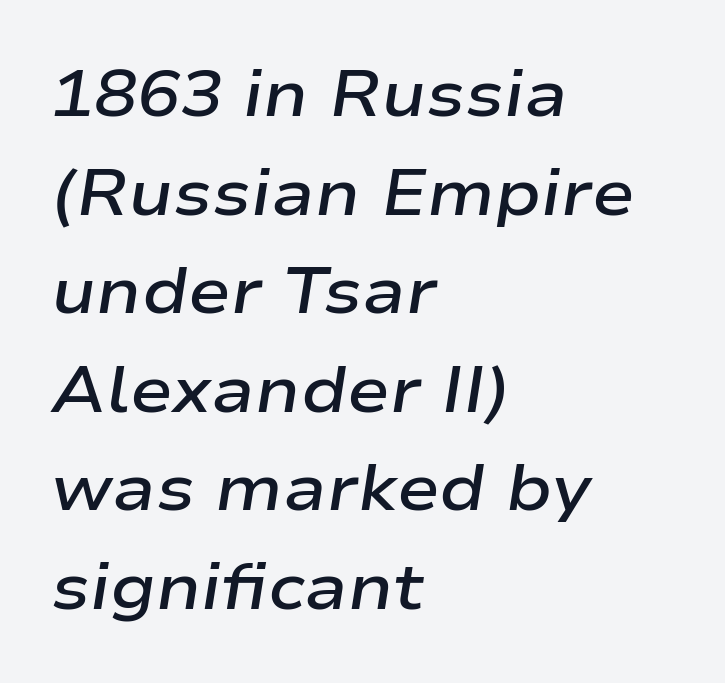
Every row of glyphs begins at an identical x-position on the left. You can tell it's italic because the verticals aren't actually vertical. These lines are rendered in a variable-pitch font. This rendering leaves character spacing at its baseline value.
